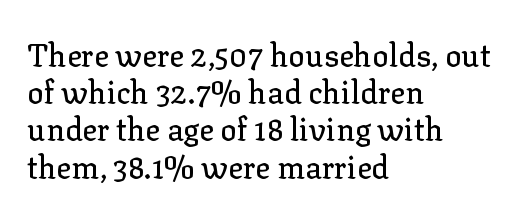
{"serif": "yes", "italic": "no", "width": "normal", "stroke_contrast": "low", "x_height": "medium", "monospaced": "no", "underline": "no", "align": "left", "line_spacing_ratio": 1.2, "letter_spacing": "normal", "letter_spacing_em": 0.0, "glyph_px": 31}
